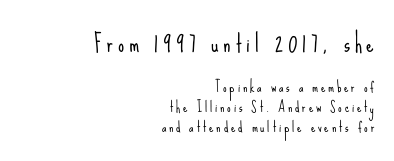
Q: Is the text bold? A: No.
Q: Is the text italic (slanted)? A: No, it is upright.
Q: Is the text underlined? A: No.
Q: How is the paragraph aligned? A: Right-aligned.
Q: Is the spacing between letters normal or unusually wide? A: Unusually wide.
Q: Is the spacing between lines tight, normal or loose? A: Normal.
Q: Which block of text is set in a larger size, the first (top) or the second (bottom)? A: The first (top) one.
